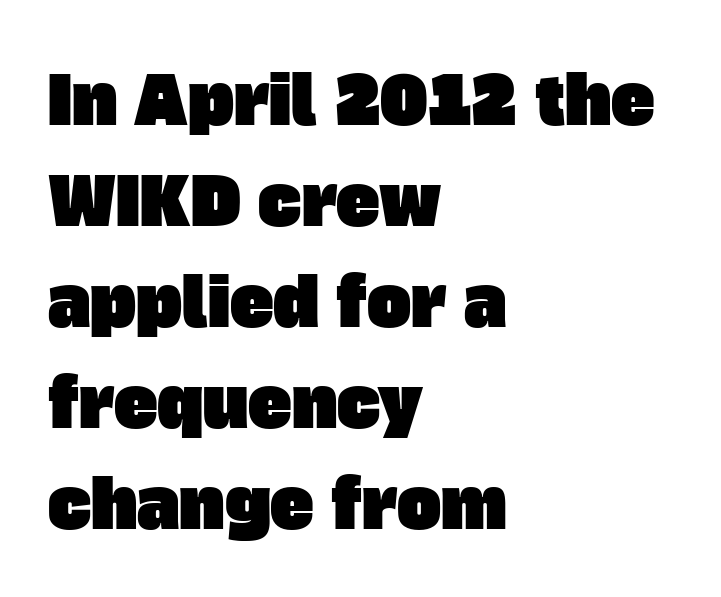
Q: Is the typeface a serif or a sans-serif typeface? A: Sans-serif.
Q: Is the text underlined? A: No.
Q: How is the paragraph aligned? A: Left-aligned.
Q: Is the spacing between letters normal or unusually wide? A: Normal.
Q: Is the spacing between lines tight, normal or loose? A: Normal.
Q: Width (condensed, normal, or wide)? A: Normal.
Q: Stroke contrast? A: Low.
Q: x-height? A: Large.
Q: Monospaced? A: No.
